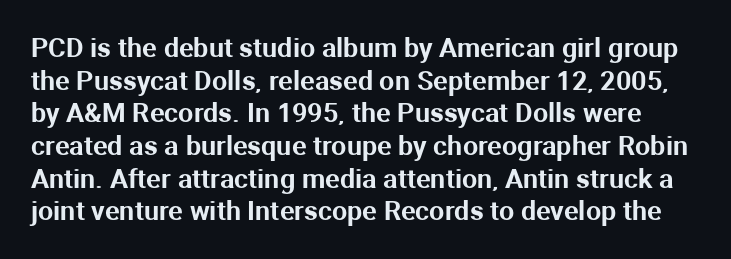
No word sits above an underline. The passage shown has conventional tracking throughout. Rendered with straight, roman letterforms.
